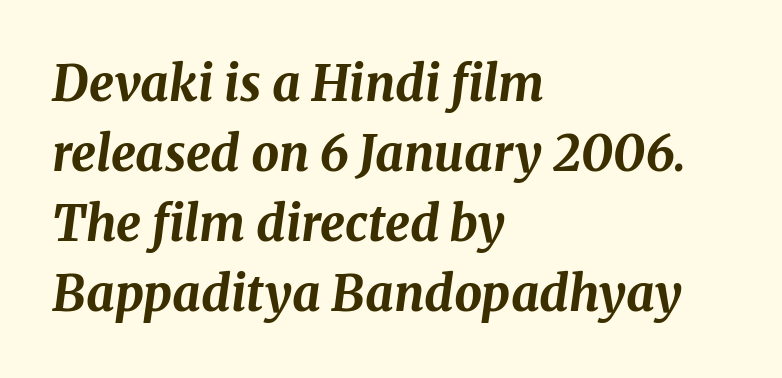
You could not count columns in this text — the font is proportionally spaced. Heft: maximum for text — a bold. Look at the tracking — it's just the regular setting, nothing added. Layout note: lines flush left.
